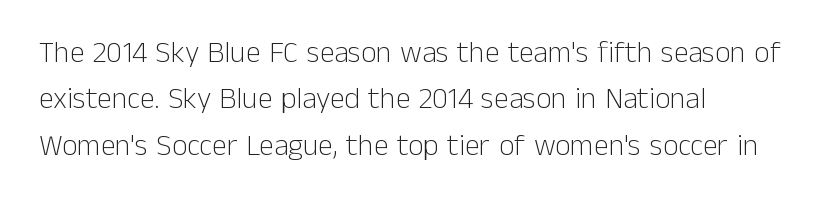
Q: Is the text bold? A: No.
Q: Is the text italic (slanted)? A: No, it is upright.
Q: Is the typeface a serif or a sans-serif typeface? A: Sans-serif.
Q: Is the text underlined? A: No.
Q: How is the paragraph aligned? A: Left-aligned.
Q: Is the spacing between letters normal or unusually wide? A: Normal.
Q: Is the spacing between lines tight, normal or loose? A: Normal.
Q: Width (condensed, normal, or wide)? A: Normal.
Q: Stroke contrast? A: Low.
Q: x-height? A: Medium.
Q: Monospaced? A: No.
